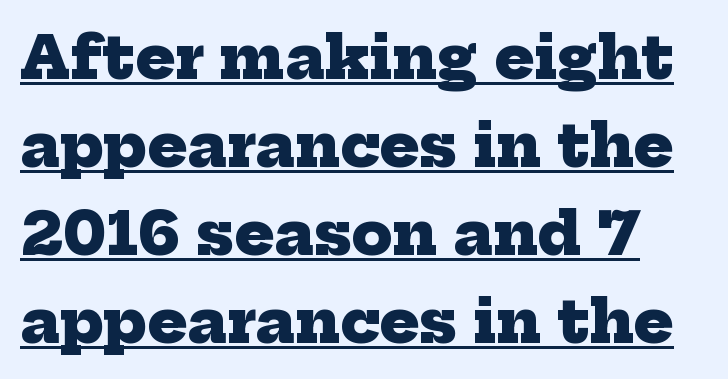
Q: Is the text bold? A: Yes.
Q: Is the typeface a serif or a sans-serif typeface? A: Serif.
Q: Is the text underlined? A: Yes.
Q: Is the spacing between letters normal or unusually wide? A: Normal.
Q: Is the spacing between lines tight, normal or loose? A: Normal.
Q: Width (condensed, normal, or wide)? A: Normal.
Q: Stroke contrast? A: Low.
Q: x-height? A: Medium.
Q: Monospaced? A: No.
